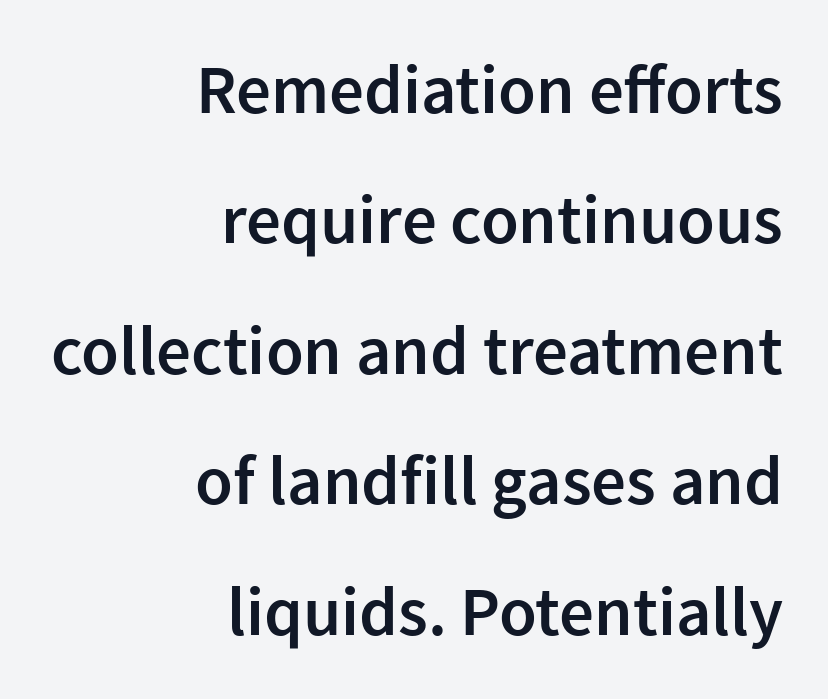
The image shows 69 px semibold sans-serif type, upright; set right-aligned, line spacing 1.89x, normal letter spacing, not underlined; low stroke contrast and a medium x-height.
